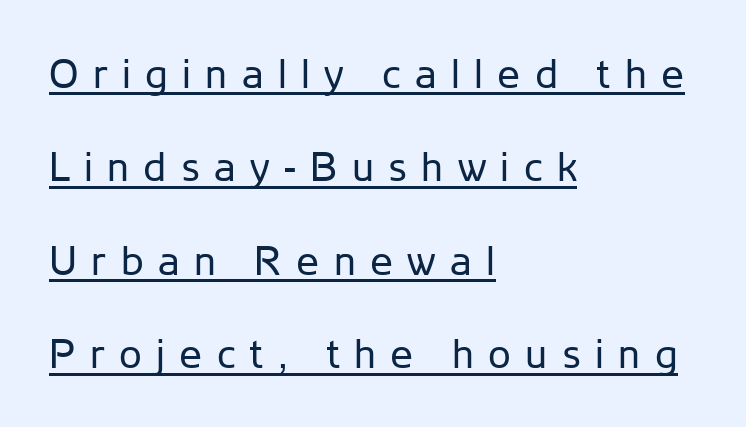
Q: Is the text bold? A: No.
Q: Is the text italic (slanted)? A: No, it is upright.
Q: Is the typeface a serif or a sans-serif typeface? A: Sans-serif.
Q: Is the text underlined? A: Yes.
Q: How is the paragraph aligned? A: Left-aligned.
Q: Is the spacing between letters normal or unusually wide? A: Unusually wide.
Q: Is the spacing between lines tight, normal or loose? A: Loose.
Q: Width (condensed, normal, or wide)? A: Normal.
Q: Stroke contrast? A: Low.
Q: x-height? A: Medium.
Q: Monospaced? A: No.
